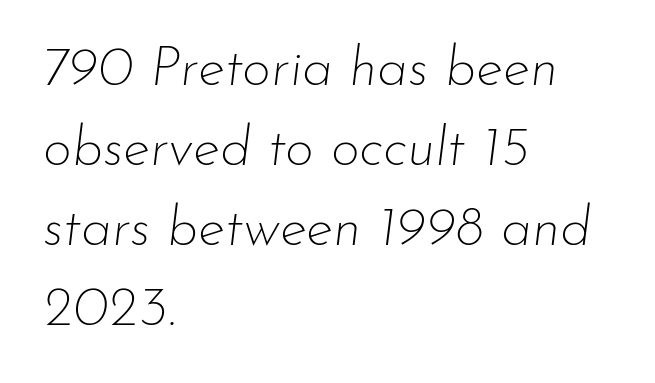
{"italic": "yes", "lean": "right", "slant_degrees": 7, "bold": "no", "weight": "thin", "width": "normal", "stroke_contrast": "low", "x_height": "small", "monospaced": "no", "underline": "no", "align": "left", "line_spacing": "normal", "line_spacing_ratio": 1.43, "letter_spacing": "normal", "letter_spacing_em": 0.0, "glyph_px": 56}
